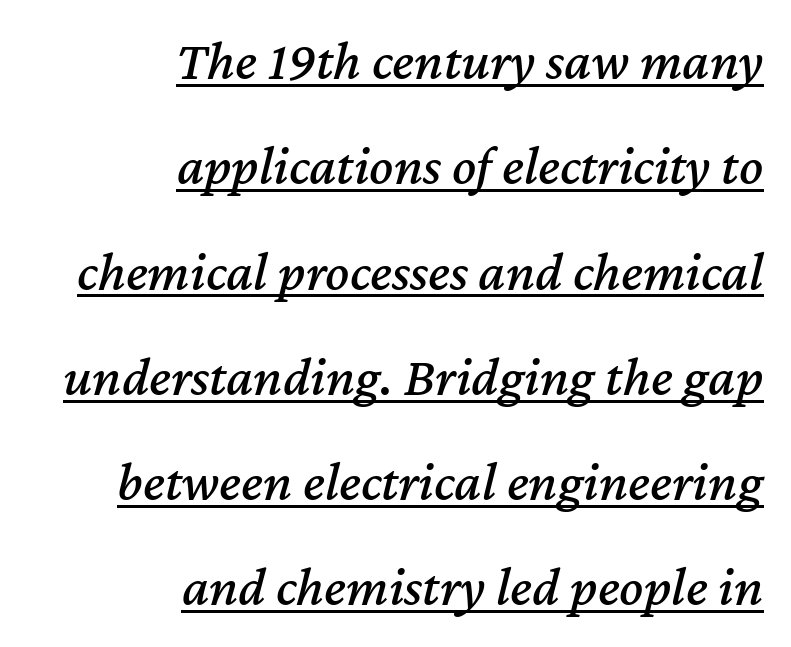
{"italic": "yes", "lean": "right", "slant_degrees": 12, "width": "normal", "stroke_contrast": "medium", "x_height": "medium", "monospaced": "no", "underline": "yes", "align": "right", "line_spacing_ratio": 1.88, "letter_spacing": "normal", "letter_spacing_em": 0.0, "glyph_px": 56}
